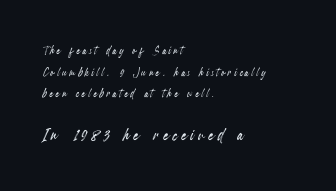
Honestly, the row spacing looks completely unremarkable. All the whitespace from short lines collects on the right. Each row of text sits above clean, open space.
